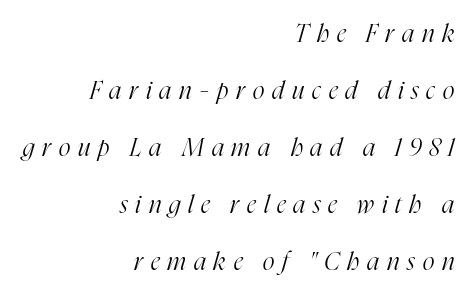
The gaps between neighbouring characters are conspicuously large. The foot of each line stays bare and open. Whoever set this chose breathing room over compactness in the vertical rhythm. No heavy texture on the line: the type isn't bold. Visually the block forms a straight wall on the right and a jagged coastline on the left.
